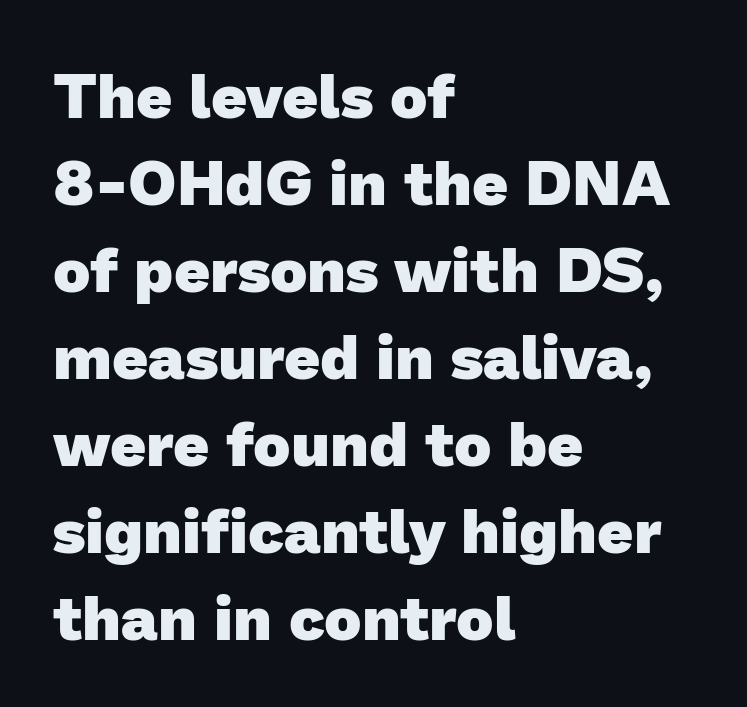
Q: Is the text bold? A: Yes.
Q: Is the typeface a serif or a sans-serif typeface? A: Sans-serif.
Q: Is the text underlined? A: No.
Q: How is the paragraph aligned? A: Left-aligned.
Q: Is the spacing between letters normal or unusually wide? A: Normal.
Q: Is the spacing between lines tight, normal or loose? A: Normal.
Q: Width (condensed, normal, or wide)? A: Normal.
Q: Stroke contrast? A: Low.
Q: x-height? A: Medium.
Q: Monospaced? A: No.
